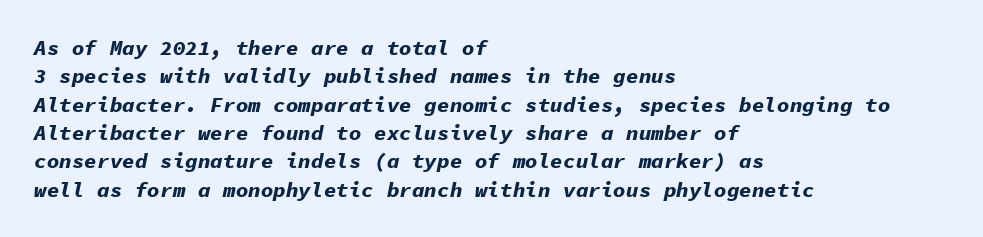
The image shows 21 px bold type, italic (leaning right); set left-aligned, normal line spacing (1.35x), normal letter spacing, not underlined.
